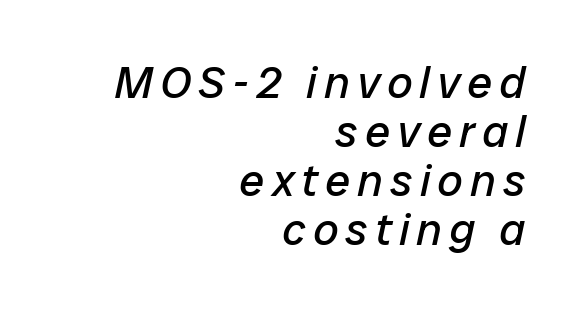
Heft: none added — not bold. Baseline-to-baseline distance is barely more than the letter height. In CSS terms this would be text-align: right. Looking at the ascenders, they clearly lean.
